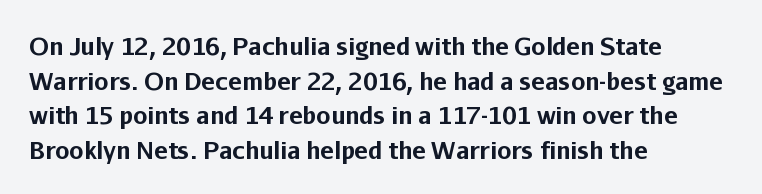
{"italic": "no", "bold": "yes", "underline": "no", "align": "left", "line_spacing": "normal", "line_spacing_ratio": 1.51, "letter_spacing": "normal", "letter_spacing_em": 0.0, "glyph_px": 23}
